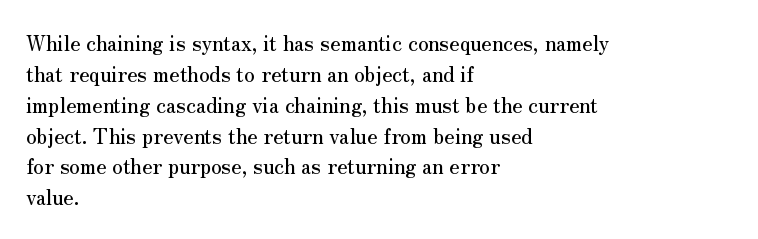
{"italic": "no", "underline": "no", "align": "left", "line_spacing": "normal", "line_spacing_ratio": 1.47, "letter_spacing": "normal", "letter_spacing_em": 0.0, "glyph_px": 21}
